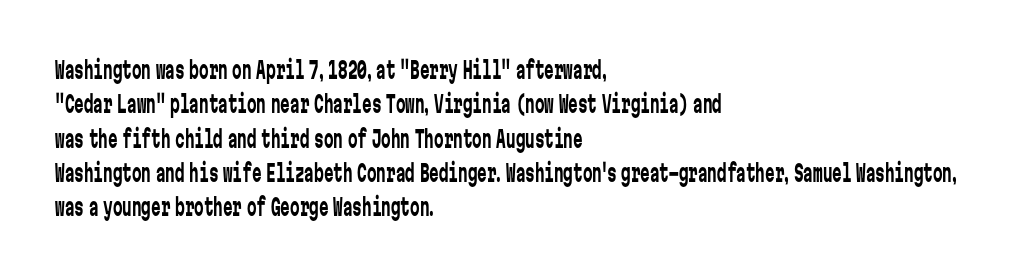
Q: Is the text bold? A: No.
Q: Is the text italic (slanted)? A: No, it is upright.
Q: Is the text underlined? A: No.
Q: How is the paragraph aligned? A: Left-aligned.
Q: Is the spacing between letters normal or unusually wide? A: Normal.
Q: Is the spacing between lines tight, normal or loose? A: Normal.
